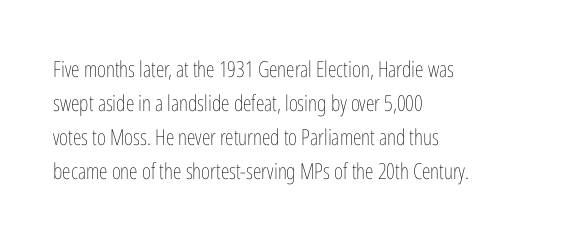
These lines stack with their left ends in a neat column. Any mark beneath the type? The region is blank. Short note: letters normally spaced. The type sits square on the baseline with zero lean.
